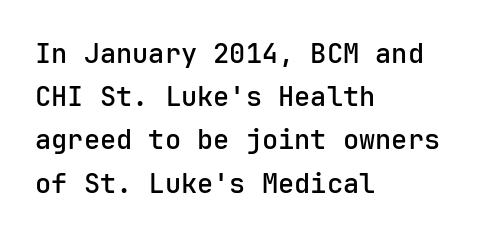
{"italic": "no", "bold": "semi", "underline": "no", "align": "left", "line_spacing": "normal", "line_spacing_ratio": 1.6, "letter_spacing": "normal", "letter_spacing_em": 0.0, "glyph_px": 27}
